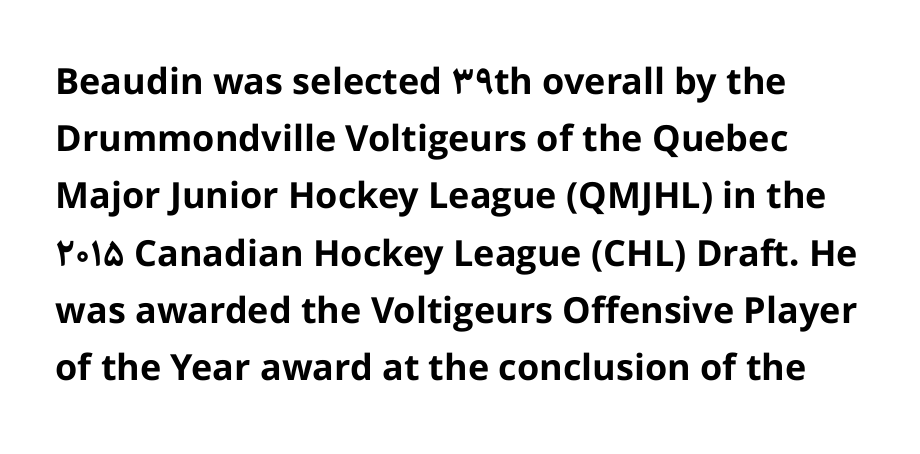
Q: Is the text bold? A: Yes.
Q: Is the text italic (slanted)? A: No, it is upright.
Q: Is the typeface a serif or a sans-serif typeface? A: Sans-serif.
Q: Is the text underlined? A: No.
Q: Is the spacing between letters normal or unusually wide? A: Normal.
Q: Is the spacing between lines tight, normal or loose? A: Normal.
Q: Width (condensed, normal, or wide)? A: Normal.
Q: Stroke contrast? A: Low.
Q: x-height? A: Medium.
Q: Monospaced? A: No.
